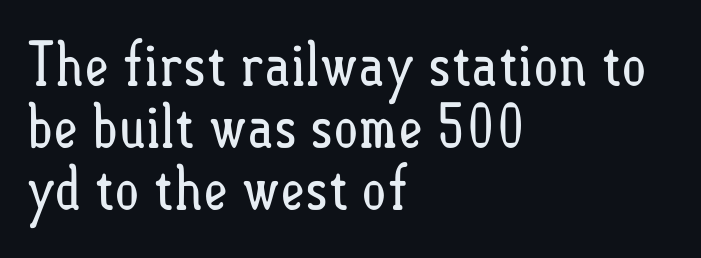
{"italic": "no", "bold": "no", "weight": "regular", "width": "condensed", "stroke_contrast": "low", "x_height": "small", "monospaced": "no", "underline": "no", "align": "left", "line_spacing": "tight", "line_spacing_ratio": 1.03, "letter_spacing": "normal", "letter_spacing_em": 0.0, "glyph_px": 60}
